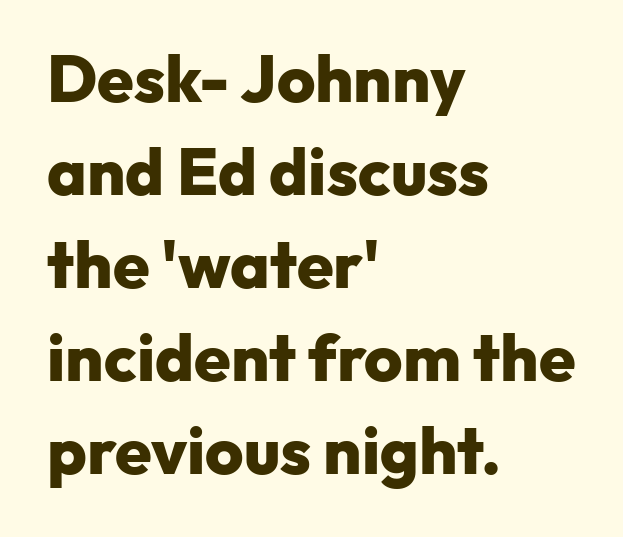
The image shows 66 px heavy sans-serif type, upright; set left-aligned, normal line spacing (1.41x), normal letter spacing, not underlined; low stroke contrast and a medium x-height.
